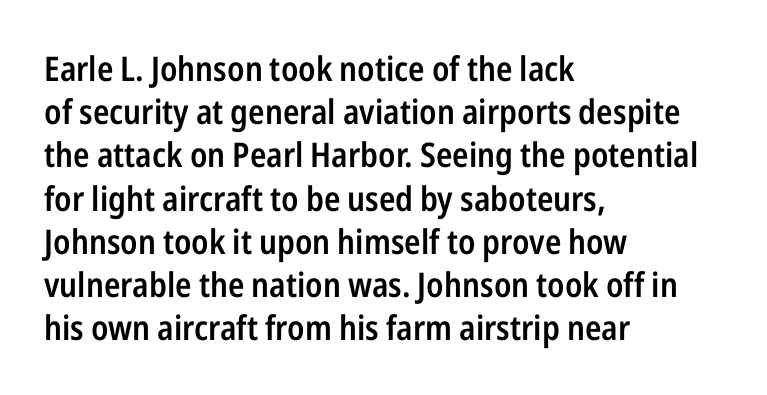
The image shows 34 px semibold, condensed sans-serif type, upright; set left-aligned, normal line spacing (1.27x), normal letter spacing, not underlined; low stroke contrast and a medium x-height.
